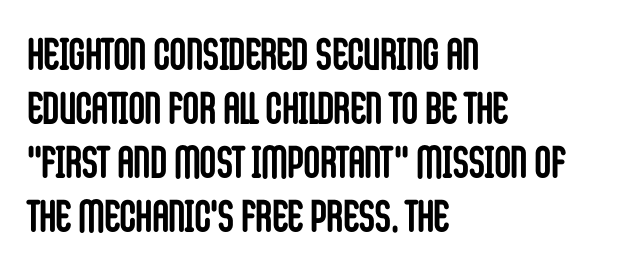
Q: Is the text bold? A: Yes.
Q: Is the text italic (slanted)? A: No, it is upright.
Q: Is the typeface a serif or a sans-serif typeface? A: Sans-serif.
Q: Is the text underlined? A: No.
Q: How is the paragraph aligned? A: Left-aligned.
Q: Is the spacing between letters normal or unusually wide? A: Normal.
Q: Width (condensed, normal, or wide)? A: Condensed.
Q: Stroke contrast? A: Low.
Q: x-height? A: Large.
Q: Monospaced? A: No.
